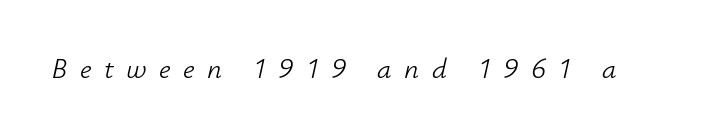
{"italic": "yes", "lean": "right", "slant_degrees": 12, "bold": "no", "weight": "light", "width": "normal", "stroke_contrast": "low", "x_height": "small", "monospaced": "no", "underline": "no", "letter_spacing": "wide", "letter_spacing_em": 0.43, "glyph_px": 29}
